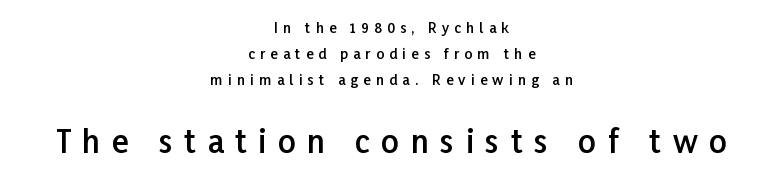
Q: Is the text bold? A: Semi-bold.
Q: Is the text italic (slanted)? A: No, it is upright.
Q: Is the typeface a serif or a sans-serif typeface? A: Sans-serif.
Q: Is the text underlined? A: No.
Q: How is the paragraph aligned? A: Centered.
Q: Is the spacing between letters normal or unusually wide? A: Unusually wide.
Q: Which block of text is set in a larger size, the first (top) or the second (bottom)? A: The second (bottom) one.
Q: Width (condensed, normal, or wide)? A: Normal.
Q: Stroke contrast? A: Low.
Q: x-height? A: Medium.
Q: Monospaced? A: No.
